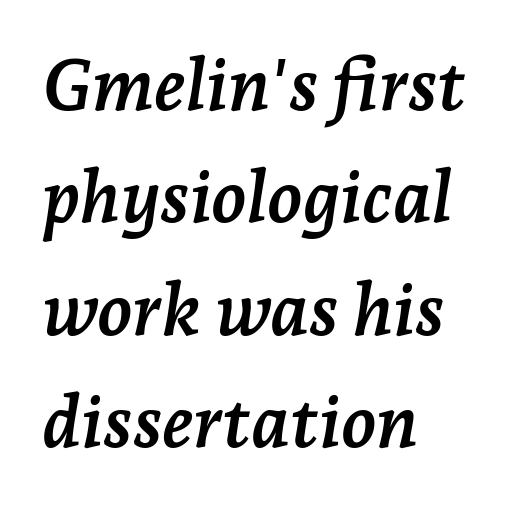
Q: Is the text bold? A: Yes.
Q: Is the text italic (slanted)? A: Yes, it leans right by about 7 degrees.
Q: Is the typeface a serif or a sans-serif typeface? A: Serif.
Q: Is the text underlined? A: No.
Q: How is the paragraph aligned? A: Left-aligned.
Q: Is the spacing between letters normal or unusually wide? A: Normal.
Q: Is the spacing between lines tight, normal or loose? A: Normal.
Q: Width (condensed, normal, or wide)? A: Normal.
Q: Stroke contrast? A: Low.
Q: x-height? A: Medium.
Q: Monospaced? A: No.
